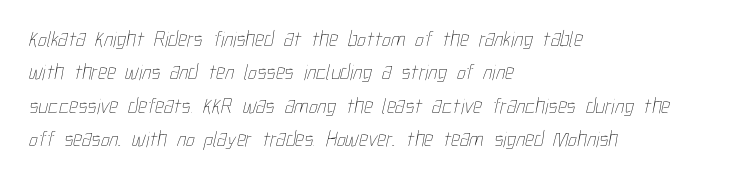
Q: Is the text bold? A: No.
Q: Is the text underlined? A: No.
Q: How is the paragraph aligned? A: Left-aligned.
Q: Is the spacing between letters normal or unusually wide? A: Normal.
Q: Is the spacing between lines tight, normal or loose? A: Normal.
